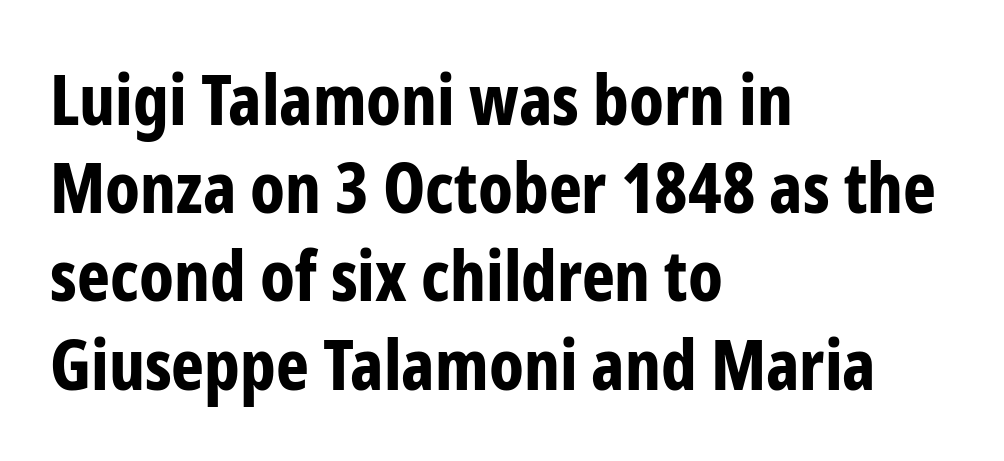
The image shows 70 px bold, condensed sans-serif type, upright; set left-aligned, normal line spacing (1.26x), normal letter spacing, not underlined; low stroke contrast and a medium x-height.
